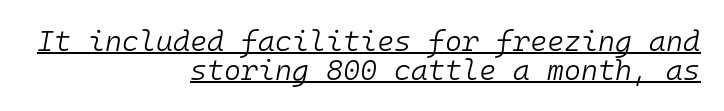
The lines are quadded right. Very little white space separates one row of letters from the next. These lines are rendered in a fixed-pitch font. Caption: standard tracking, unaltered. Looking at the ascenders, they clearly lean. The glyphs are accompanied by a horizontal stroke just below them.
